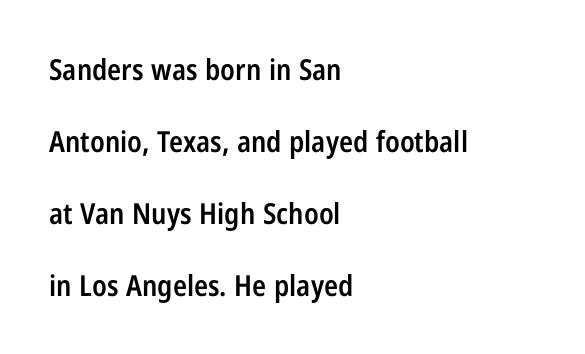
The type sits square on the baseline with zero lean. Check under the words: just untouched page. Summary of weight: moderately heavy, a semibold. Interline gaps are noticeably wide in this sample. Which margin do the lines hug? The left one — the right edge is uneven. Think of a printed novel: that variable character pitch is what you see here.
